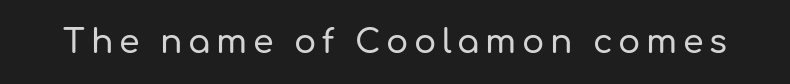
The image shows 33 px sans-serif type, upright; set not underlined; low stroke contrast and a medium x-height.
